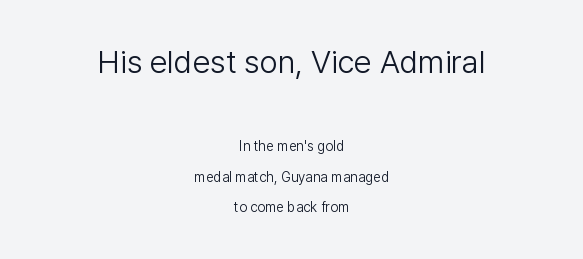
{"serif": "no", "italic": "no", "bold": "no", "weight": "light", "width": "normal", "stroke_contrast": "low", "x_height": "medium", "monospaced": "no", "underline": "no", "align": "center", "line_spacing": "loose", "line_spacing_ratio": 2.18, "letter_spacing": "normal", "letter_spacing_em": 0.0, "larger_block": "first", "size_ratio": 2.29, "glyph_px": 32}
